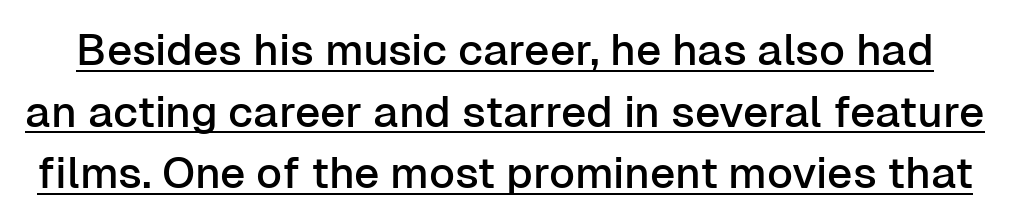
The image shows 44 px sans-serif type, upright; set normal line spacing (1.4x), normal letter spacing, underlined; low stroke contrast and a medium x-height.
